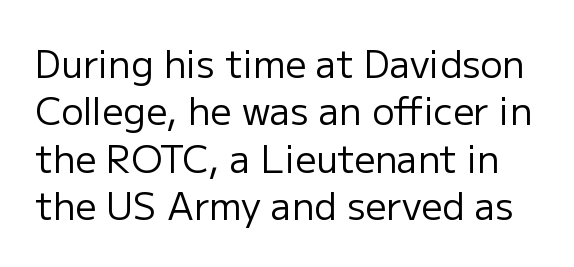
Q: Is the text bold? A: No.
Q: Is the text italic (slanted)? A: No, it is upright.
Q: Is the typeface a serif or a sans-serif typeface? A: Sans-serif.
Q: Is the text underlined? A: No.
Q: Is the spacing between letters normal or unusually wide? A: Normal.
Q: Is the spacing between lines tight, normal or loose? A: Normal.
Q: Width (condensed, normal, or wide)? A: Normal.
Q: Stroke contrast? A: Low.
Q: x-height? A: Medium.
Q: Monospaced? A: No.
